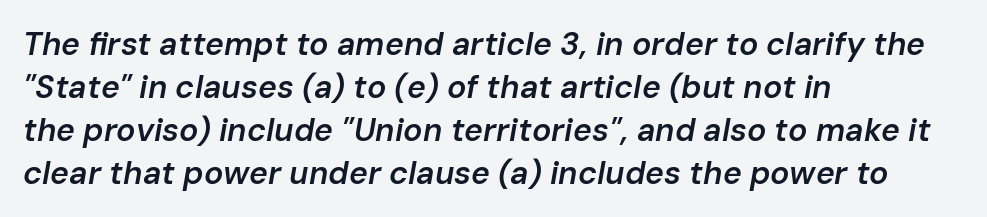
{"italic": "yes", "lean": "right", "slant_degrees": 10, "bold": "semi", "weight": "semibold", "width": "normal", "stroke_contrast": "low", "x_height": "medium", "monospaced": "no", "underline": "no", "align": "left", "line_spacing": "normal", "line_spacing_ratio": 1.34, "letter_spacing": "normal", "letter_spacing_em": 0.0, "glyph_px": 32}
